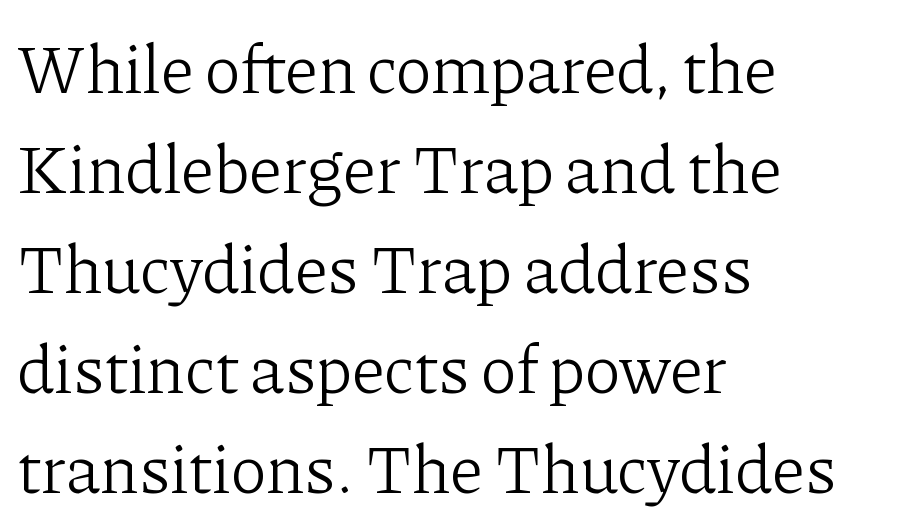
Q: Is the text bold? A: No.
Q: Is the text italic (slanted)? A: No, it is upright.
Q: Is the typeface a serif or a sans-serif typeface? A: Serif.
Q: Is the text underlined? A: No.
Q: How is the paragraph aligned? A: Left-aligned.
Q: Is the spacing between letters normal or unusually wide? A: Normal.
Q: Is the spacing between lines tight, normal or loose? A: Normal.
Q: Width (condensed, normal, or wide)? A: Normal.
Q: Stroke contrast? A: Low.
Q: x-height? A: Medium.
Q: Monospaced? A: No.
